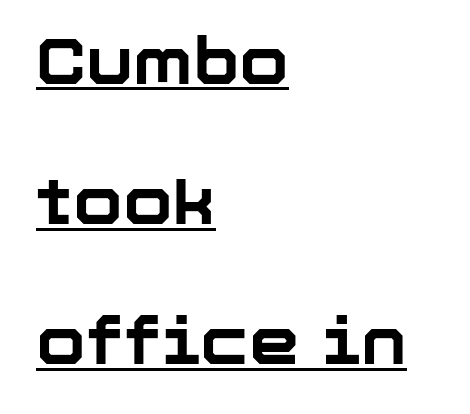
The image shows 64 px bold sans-serif type, upright; set left-aligned, loose line spacing (2.19x), normal letter spacing, underlined; low stroke contrast and a medium x-height.
